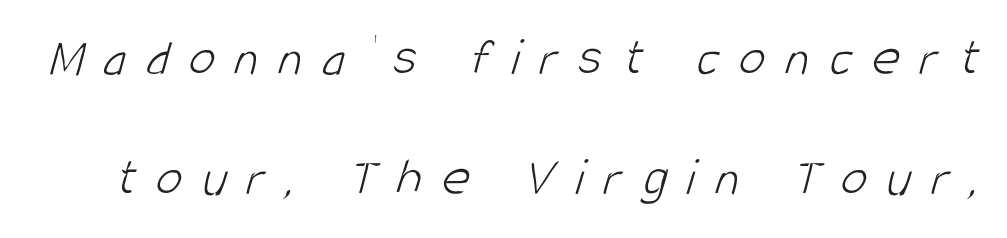
The image shows 54 px light, condensed sans-serif type; set loose line spacing (2.23x), unusually wide letter spacing (+0.37 em), not underlined; low stroke contrast and a large x-height.
